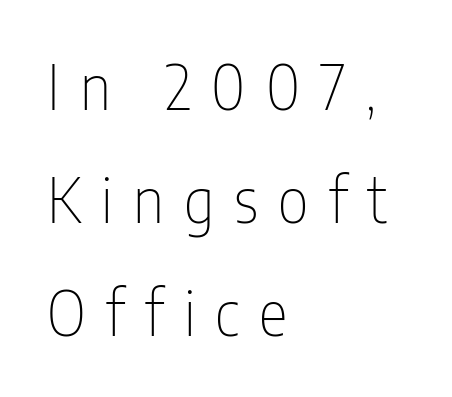
The image shows 61 px thin, condensed sans-serif type, upright; set left-aligned, line spacing 1.85x, unusually wide letter spacing (+0.33 em), not underlined; low stroke contrast and a medium x-height.
